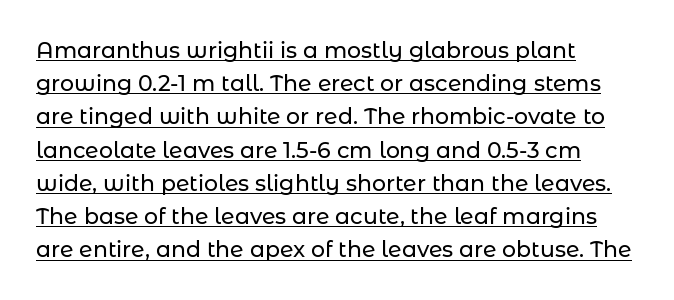
The image shows 22 px text type, upright; set left-aligned, normal line spacing (1.51x), normal letter spacing, underlined.
